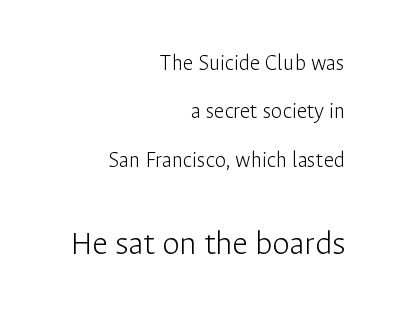
Q: Is the text bold? A: No.
Q: Is the text italic (slanted)? A: No, it is upright.
Q: Is the typeface a serif or a sans-serif typeface? A: Sans-serif.
Q: Is the text underlined? A: No.
Q: How is the paragraph aligned? A: Right-aligned.
Q: Is the spacing between letters normal or unusually wide? A: Normal.
Q: Is the spacing between lines tight, normal or loose? A: Loose.
Q: Which block of text is set in a larger size, the first (top) or the second (bottom)? A: The second (bottom) one.
Q: Width (condensed, normal, or wide)? A: Normal.
Q: Stroke contrast? A: Low.
Q: x-height? A: Medium.
Q: Monospaced? A: No.
